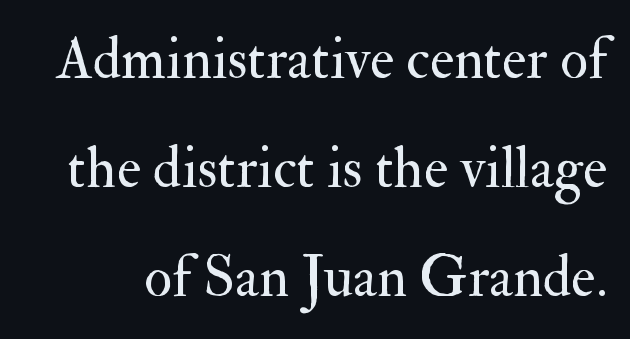
Q: Is the text bold? A: No.
Q: Is the text italic (slanted)? A: No, it is upright.
Q: Is the typeface a serif or a sans-serif typeface? A: Serif.
Q: Is the text underlined? A: No.
Q: Is the spacing between letters normal or unusually wide? A: Normal.
Q: Width (condensed, normal, or wide)? A: Normal.
Q: Stroke contrast? A: Medium.
Q: x-height? A: Small.
Q: Monospaced? A: No.
